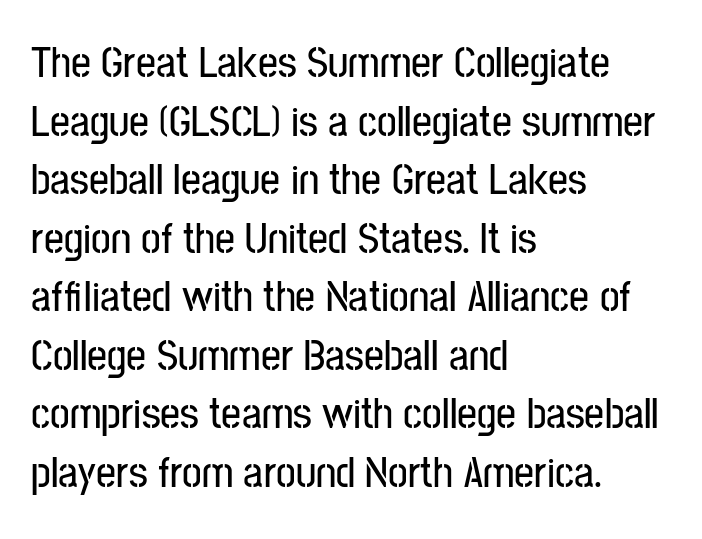
{"serif": "no", "italic": "no", "width": "condensed", "stroke_contrast": "low", "x_height": "medium", "monospaced": "no", "underline": "no", "align": "left", "line_spacing": "normal", "line_spacing_ratio": 1.33, "letter_spacing": "normal", "letter_spacing_em": 0.0, "glyph_px": 44}
